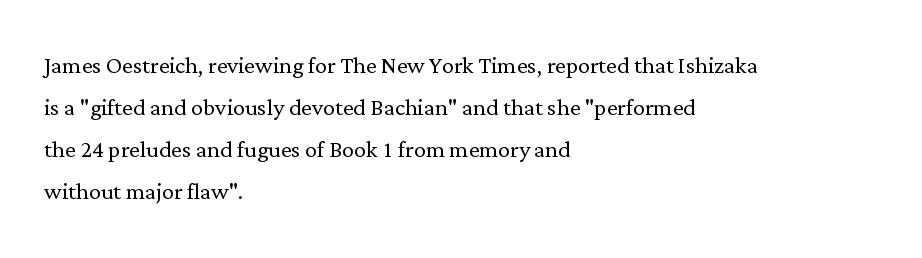
Honestly, the letter spacing is just normal — you wouldn't notice it. Nope, not italic — everything's standing straight. Check under the words: just untouched page. Unbolded letterforms with no extra heft.
